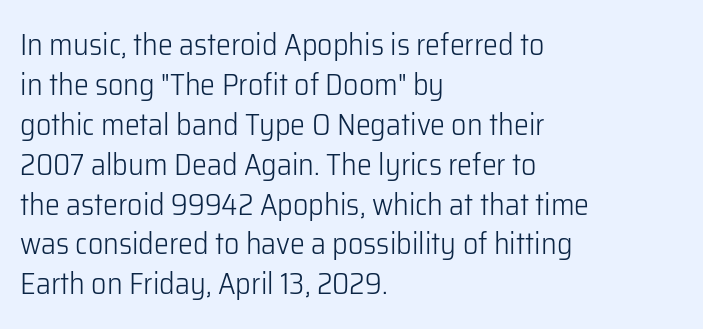
Descenders hang freely into open space. Is there any slant? The stems are plumb. A student would call this left alignment; a typographer would say flush left, rag right. The passage shown is typed in a proportional face where columns would drift. The designer left line spacing at the default.
